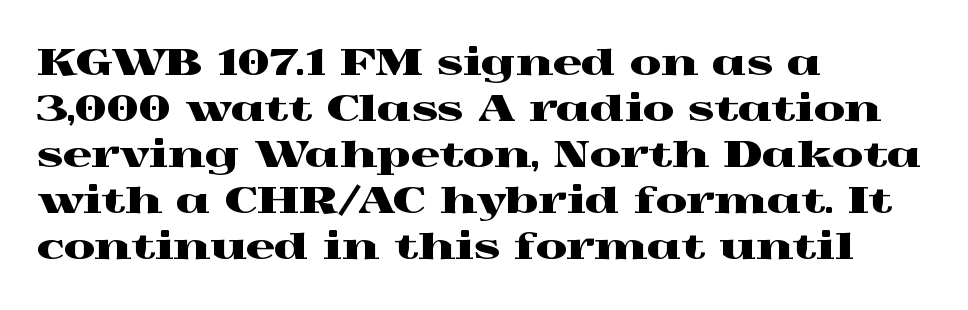
Q: Is the text italic (slanted)? A: No, it is upright.
Q: Is the typeface a serif or a sans-serif typeface? A: Serif.
Q: Is the text underlined? A: No.
Q: How is the paragraph aligned? A: Left-aligned.
Q: Is the spacing between letters normal or unusually wide? A: Normal.
Q: Is the spacing between lines tight, normal or loose? A: Normal.
Q: Width (condensed, normal, or wide)? A: Wide.
Q: x-height? A: Medium.
Q: Monospaced? A: No.
